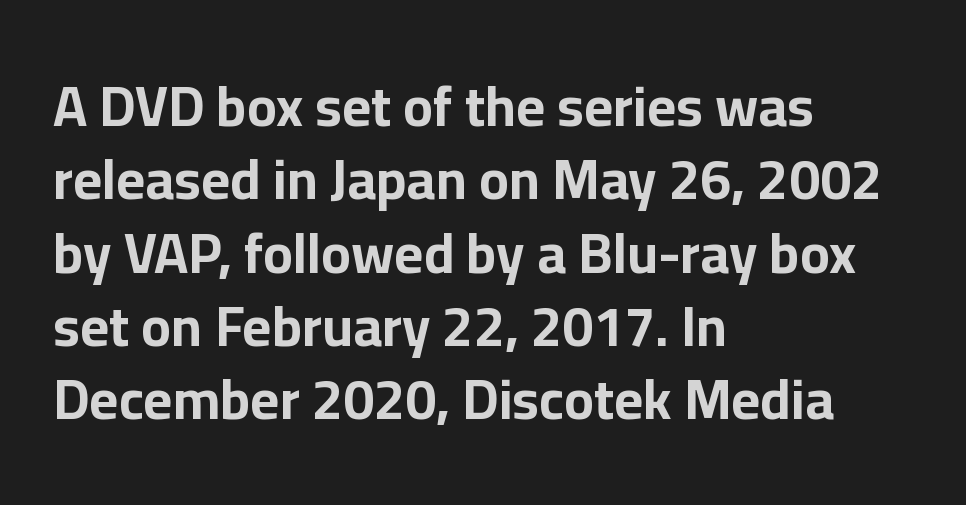
{"serif": "no", "italic": "no", "bold": "yes", "weight": "bold", "width": "normal", "stroke_contrast": "low", "x_height": "medium", "monospaced": "no", "underline": "no", "align": "left", "line_spacing": "normal", "line_spacing_ratio": 1.31, "letter_spacing": "normal", "letter_spacing_em": 0.0, "glyph_px": 56}
